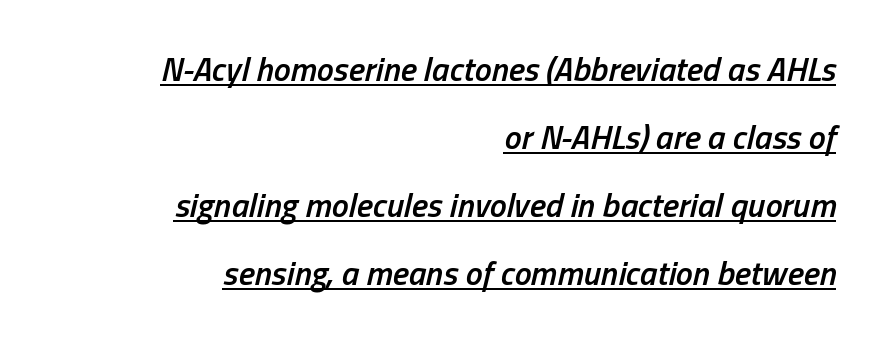
{"italic": "yes", "lean": "right", "slant_degrees": 13, "bold": "semi", "weight": "semibold", "width": "condensed", "stroke_contrast": "low", "x_height": "medium", "monospaced": "no", "underline": "yes", "align": "right", "line_spacing": "loose", "line_spacing_ratio": 2.0, "letter_spacing": "normal", "letter_spacing_em": 0.0, "glyph_px": 34}
